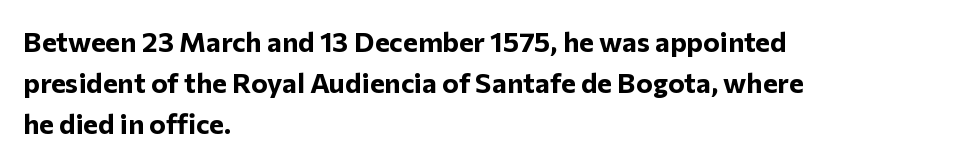
Q: Is the text bold? A: Yes.
Q: Is the text italic (slanted)? A: No, it is upright.
Q: Is the typeface a serif or a sans-serif typeface? A: Sans-serif.
Q: Is the text underlined? A: No.
Q: How is the paragraph aligned? A: Left-aligned.
Q: Is the spacing between letters normal or unusually wide? A: Normal.
Q: Is the spacing between lines tight, normal or loose? A: Normal.
Q: Width (condensed, normal, or wide)? A: Normal.
Q: Stroke contrast? A: Low.
Q: x-height? A: Medium.
Q: Monospaced? A: No.
